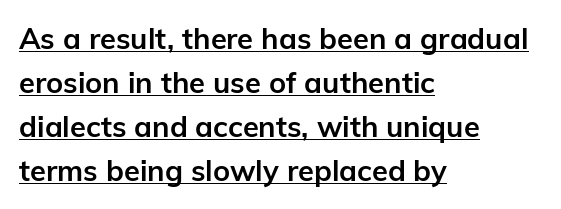
Q: Is the text bold? A: Yes.
Q: Is the text italic (slanted)? A: No, it is upright.
Q: Is the typeface a serif or a sans-serif typeface? A: Sans-serif.
Q: Is the text underlined? A: Yes.
Q: How is the paragraph aligned? A: Left-aligned.
Q: Is the spacing between letters normal or unusually wide? A: Normal.
Q: Is the spacing between lines tight, normal or loose? A: Normal.
Q: Width (condensed, normal, or wide)? A: Normal.
Q: Stroke contrast? A: Low.
Q: x-height? A: Medium.
Q: Monospaced? A: No.
